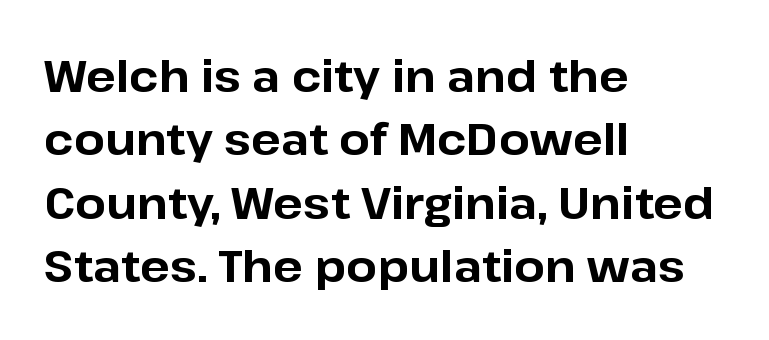
Q: Is the text bold? A: Yes.
Q: Is the text italic (slanted)? A: No, it is upright.
Q: Is the typeface a serif or a sans-serif typeface? A: Sans-serif.
Q: Is the text underlined? A: No.
Q: How is the paragraph aligned? A: Left-aligned.
Q: Is the spacing between letters normal or unusually wide? A: Normal.
Q: Is the spacing between lines tight, normal or loose? A: Normal.
Q: Width (condensed, normal, or wide)? A: Normal.
Q: Stroke contrast? A: Low.
Q: x-height? A: Medium.
Q: Monospaced? A: No.
